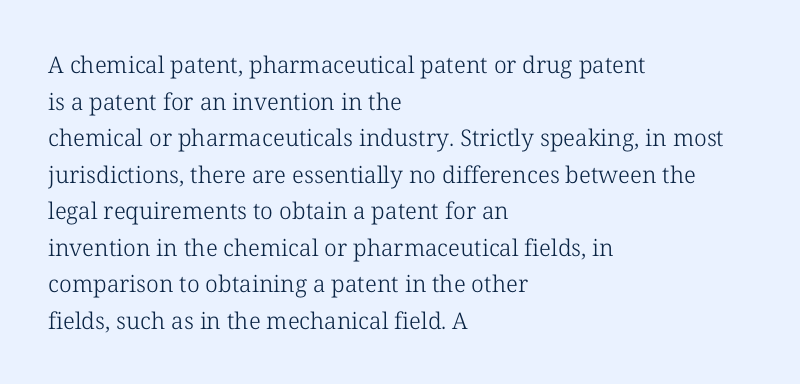
Q: Is the text bold? A: No.
Q: Is the text italic (slanted)? A: No, it is upright.
Q: Is the text underlined? A: No.
Q: How is the paragraph aligned? A: Left-aligned.
Q: Is the spacing between letters normal or unusually wide? A: Normal.
Q: Is the spacing between lines tight, normal or loose? A: Normal.
